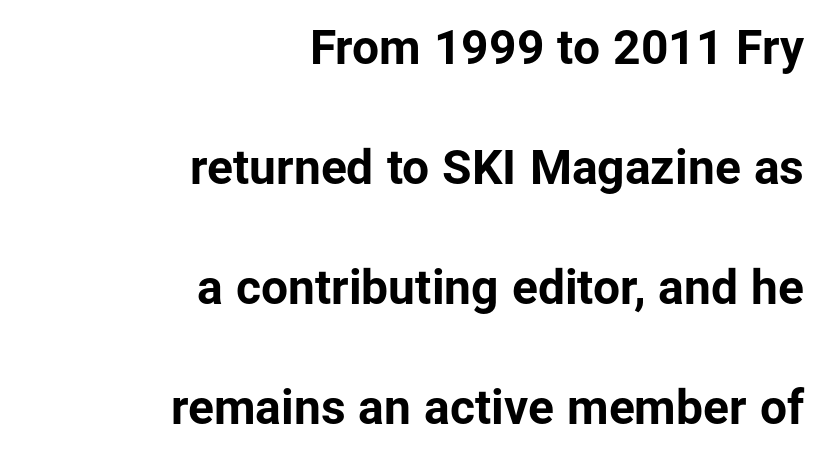
{"serif": "no", "italic": "no", "bold": "yes", "weight": "bold", "width": "normal", "stroke_contrast": "low", "x_height": "medium", "monospaced": "no", "underline": "no", "align": "right", "line_spacing": "loose", "line_spacing_ratio": 2.5, "letter_spacing": "normal", "letter_spacing_em": 0.0, "glyph_px": 48}
